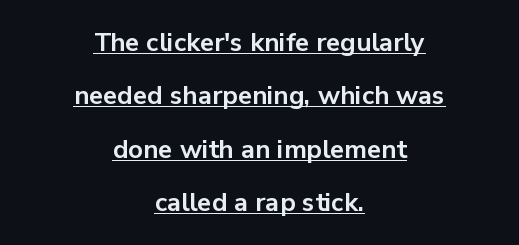
{"italic": "no", "bold": "yes", "underline": "yes", "align": "center", "line_spacing": "loose", "line_spacing_ratio": 2.05, "letter_spacing": "normal", "letter_spacing_em": 0.0, "glyph_px": 26}
